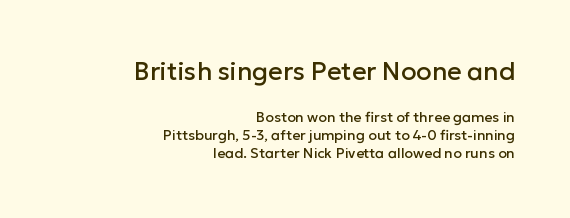
The image shows 25 px text type, upright; set right-aligned, normal line spacing (1.31x), normal letter spacing, not underlined; the first (top) block is 1.79x larger.
